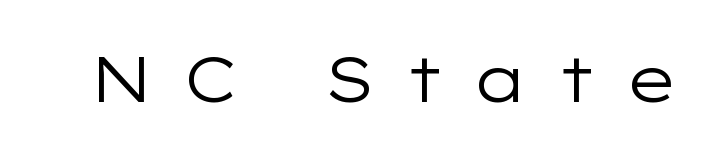
The image shows 64 px regular-weight, wide sans-serif type, upright; set unusually wide letter spacing (+0.44 em), not underlined; low stroke contrast and a medium x-height.
